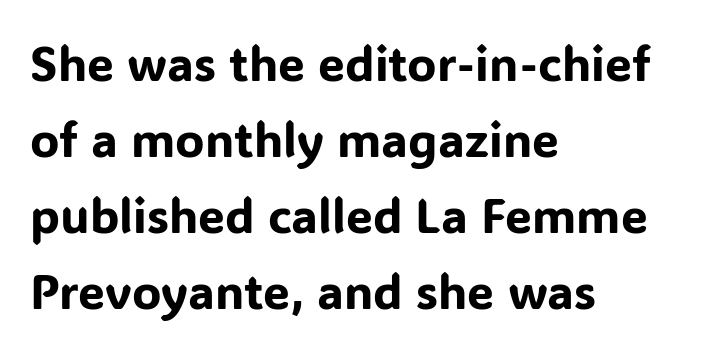
{"serif": "no", "italic": "no", "width": "normal", "stroke_contrast": "low", "x_height": "medium", "monospaced": "no", "underline": "no", "align": "left", "line_spacing": "normal", "line_spacing_ratio": 1.58, "letter_spacing": "normal", "letter_spacing_em": 0.0, "glyph_px": 48}
